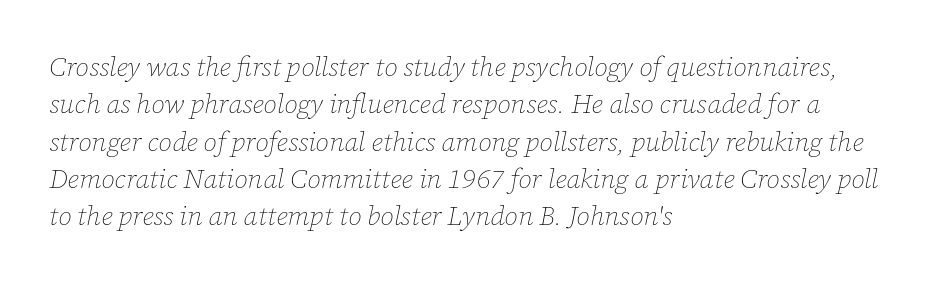
{"italic": "yes", "lean": "right", "slant_degrees": 12, "bold": "no", "underline": "no", "align": "left", "line_spacing": "normal", "line_spacing_ratio": 1.38, "letter_spacing": "normal", "letter_spacing_em": 0.0, "glyph_px": 27}
